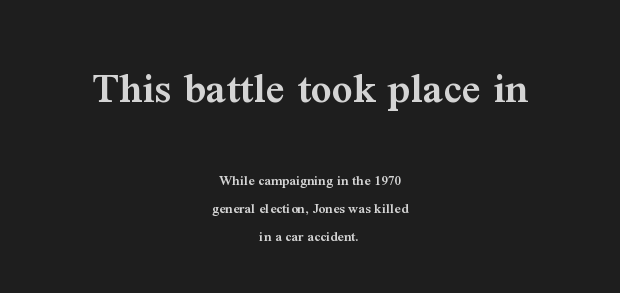
There is no visible air inserted between adjacent glyphs. This rendering uses center alignment, leaving both contours irregular but symmetric. This rendering employs a face with finishing strokes, i.e., a serif. Any mark beneath the type? The region is blank. The face used here is proportionally spaced, like ordinary book or web type. Quick note: not italic, upright.
